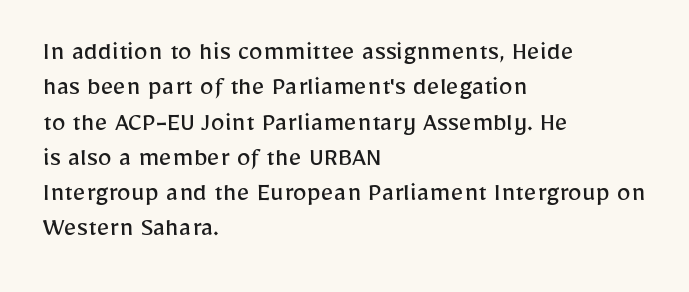
{"serif": "no", "italic": "no", "bold": "no", "weight": "regular", "width": "normal", "stroke_contrast": "low", "x_height": "medium", "monospaced": "no", "underline": "no", "align": "left", "line_spacing": "normal", "line_spacing_ratio": 1.26, "letter_spacing": "normal", "letter_spacing_em": 0.0, "glyph_px": 28}
